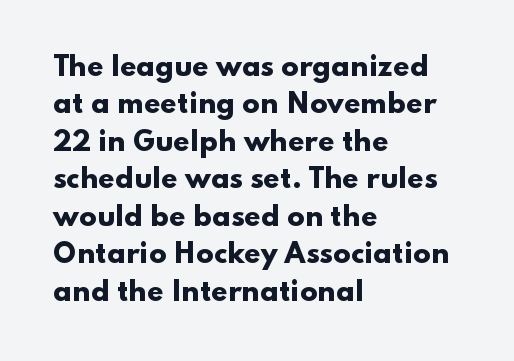
The image shows 26 px bold type, upright; set left-aligned, normal line spacing (1.44x), normal letter spacing, not underlined.
